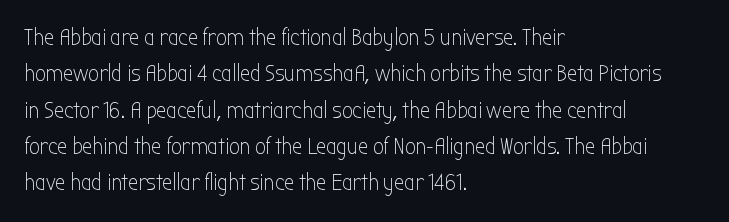
Q: Is the text bold? A: No.
Q: Is the text italic (slanted)? A: No, it is upright.
Q: Is the text underlined? A: No.
Q: How is the paragraph aligned? A: Left-aligned.
Q: Is the spacing between letters normal or unusually wide? A: Normal.
Q: Is the spacing between lines tight, normal or loose? A: Normal.
